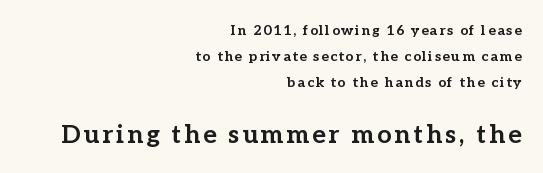
{"italic": "no", "bold": "yes", "underline": "no", "align": "right", "line_spacing_ratio": 1.85, "larger_block": "second", "size_ratio": 1.79, "glyph_px": 25}
